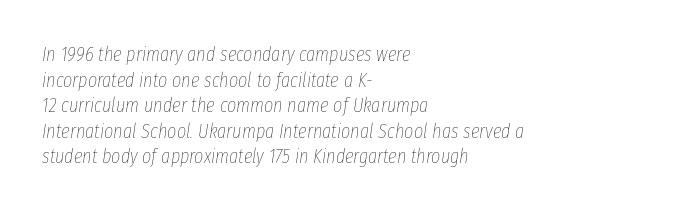
The image shows 20 px text type, italic (leaning right); set left-aligned, normal line spacing (1.28x), normal letter spacing, not underlined.
